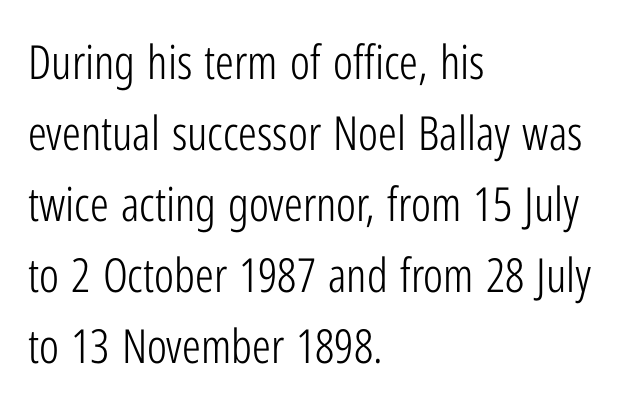
{"serif": "no", "italic": "no", "bold": "no", "weight": "light", "width": "condensed", "stroke_contrast": "low", "x_height": "medium", "monospaced": "no", "underline": "no", "align": "left", "line_spacing": "normal", "line_spacing_ratio": 1.51, "letter_spacing": "normal", "letter_spacing_em": 0.0, "glyph_px": 47}
